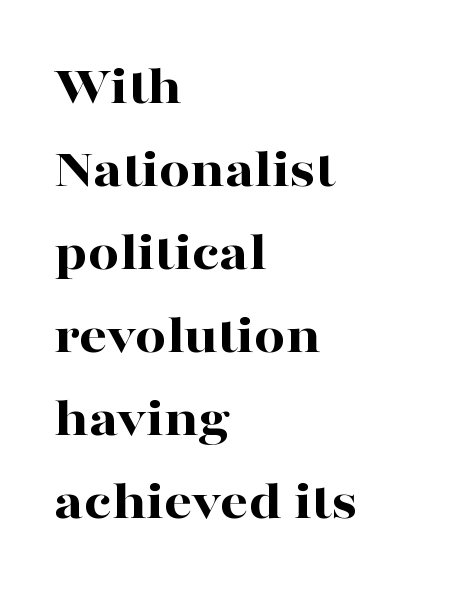
Q: Is the text bold? A: Yes.
Q: Is the text italic (slanted)? A: No, it is upright.
Q: Is the typeface a serif or a sans-serif typeface? A: Serif.
Q: Is the text underlined? A: No.
Q: How is the paragraph aligned? A: Left-aligned.
Q: Is the spacing between letters normal or unusually wide? A: Normal.
Q: Is the spacing between lines tight, normal or loose? A: Normal.
Q: Width (condensed, normal, or wide)? A: Wide.
Q: Stroke contrast? A: High.
Q: x-height? A: Medium.
Q: Monospaced? A: No.
